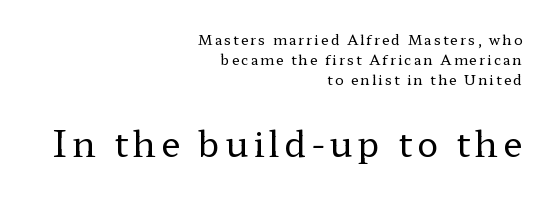
Q: Is the text bold? A: No.
Q: Is the text italic (slanted)? A: No, it is upright.
Q: Is the typeface a serif or a sans-serif typeface? A: Serif.
Q: Is the text underlined? A: No.
Q: How is the paragraph aligned? A: Right-aligned.
Q: Is the spacing between lines tight, normal or loose? A: Normal.
Q: Which block of text is set in a larger size, the first (top) or the second (bottom)? A: The second (bottom) one.
Q: Width (condensed, normal, or wide)? A: Wide.
Q: Stroke contrast? A: Low.
Q: x-height? A: Medium.
Q: Monospaced? A: No.
